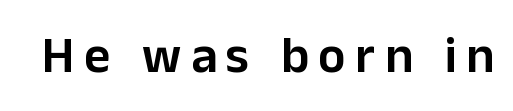
The image shows 51 px semibold sans-serif type, upright; set not underlined; low stroke contrast and a medium x-height.
